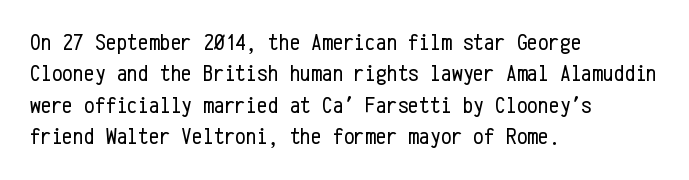
{"italic": "no", "bold": "no", "underline": "no", "align": "left", "line_spacing": "normal", "line_spacing_ratio": 1.31, "letter_spacing": "normal", "letter_spacing_em": 0.0, "glyph_px": 24}
